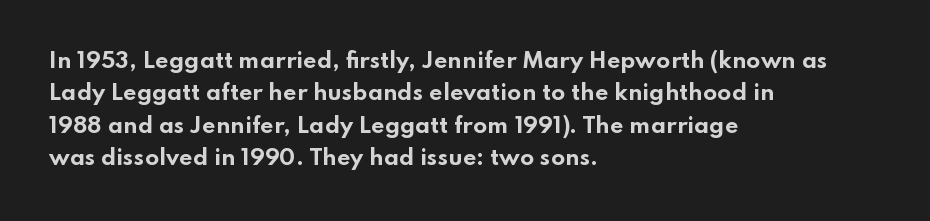
{"italic": "no", "bold": "yes", "underline": "no", "align": "left", "line_spacing": "normal", "line_spacing_ratio": 1.54, "letter_spacing": "normal", "letter_spacing_em": 0.0, "glyph_px": 21}
